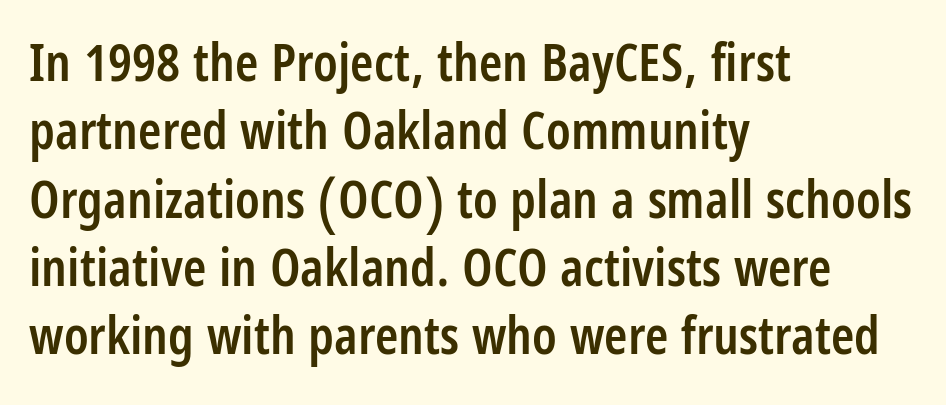
The image shows 53 px semibold, condensed sans-serif type, upright; set left-aligned, normal line spacing (1.29x), normal letter spacing, not underlined; low stroke contrast and a large x-height.
